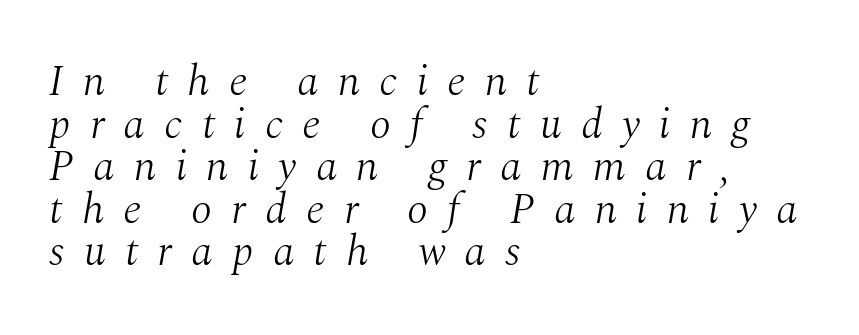
Q: Is the text bold? A: No.
Q: Is the text italic (slanted)? A: Yes, it leans right by about 10 degrees.
Q: Is the typeface a serif or a sans-serif typeface? A: Serif.
Q: Is the text underlined? A: No.
Q: How is the paragraph aligned? A: Left-aligned.
Q: Is the spacing between letters normal or unusually wide? A: Unusually wide.
Q: Is the spacing between lines tight, normal or loose? A: Tight.
Q: Width (condensed, normal, or wide)? A: Normal.
Q: Stroke contrast? A: Medium.
Q: x-height? A: Medium.
Q: Monospaced? A: No.
